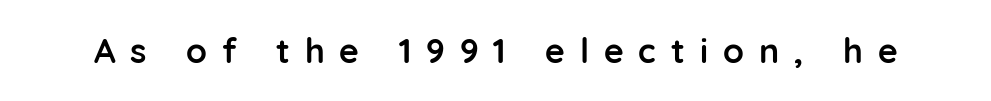
Q: Is the text bold? A: Yes.
Q: Is the text italic (slanted)? A: No, it is upright.
Q: Is the typeface a serif or a sans-serif typeface? A: Sans-serif.
Q: Is the text underlined? A: No.
Q: Is the spacing between letters normal or unusually wide? A: Unusually wide.
Q: Width (condensed, normal, or wide)? A: Normal.
Q: Stroke contrast? A: Low.
Q: x-height? A: Medium.
Q: Monospaced? A: No.
